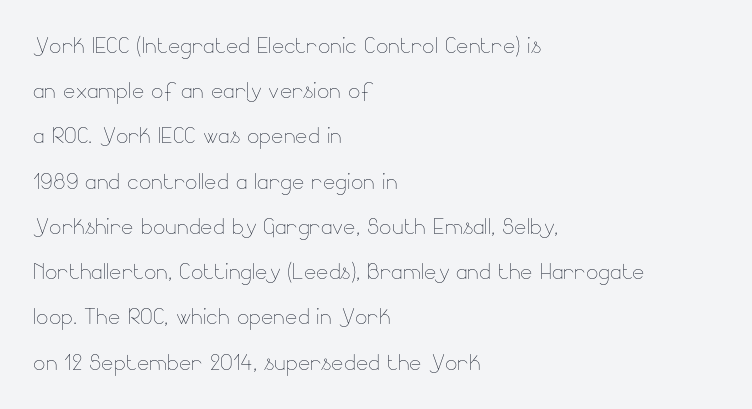
This is the regular roman posture of the typeface. These lines are rendered in a variable-pitch font. One-word summary of the alignment: left. Each row of text sits above clean, open space. Each stroke keeps to a modest, everyday thickness or less.
